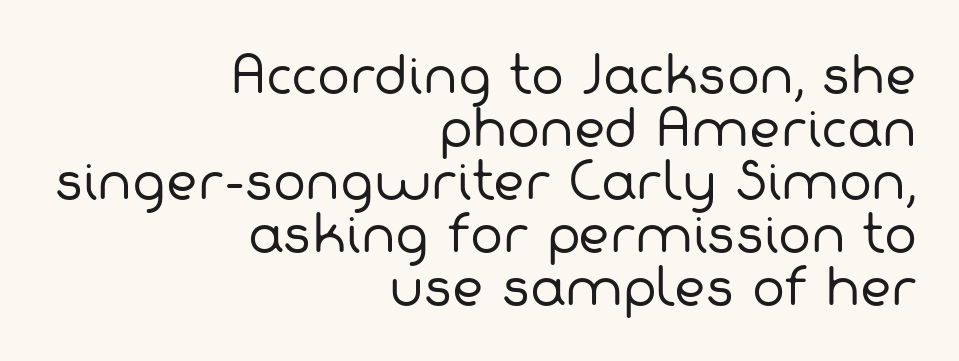
{"serif": "no", "bold": "no", "weight": "regular", "width": "normal", "stroke_contrast": "low", "x_height": "medium", "monospaced": "no", "underline": "no", "align": "right", "line_spacing": "tight", "line_spacing_ratio": 1.08, "letter_spacing": "normal", "letter_spacing_em": 0.0, "glyph_px": 49}
